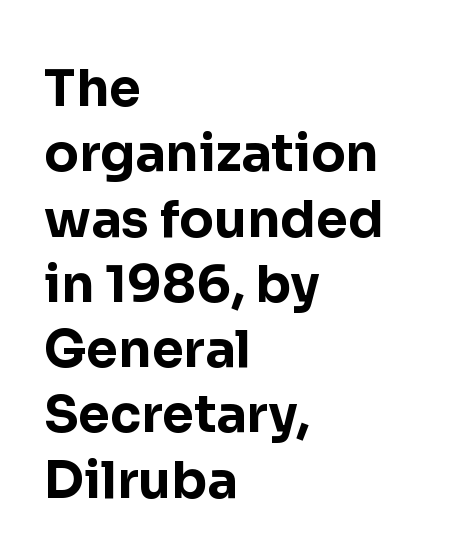
The image shows 51 px bold sans-serif type, upright; set left-aligned, normal line spacing (1.28x), normal letter spacing, not underlined; low stroke contrast and a medium x-height.
